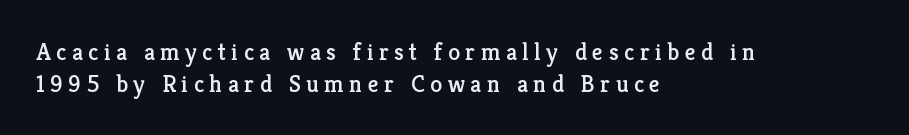
Notice how descenders clear the ascenders below comfortably — that's standard leading. There is plenty of visible air inserted between adjacent glyphs. The font's upright variant was chosen for this text. Where is the straight margin? On the left. Anything drawn beneath the words? Only blank space.
